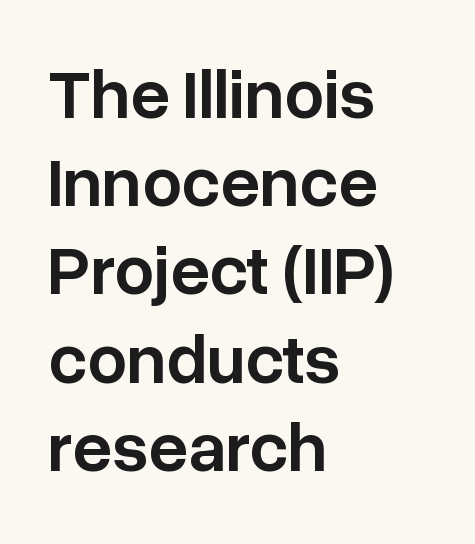
Nope, not italic — everything's standing straight. You could not count columns in this text — the font is proportionally spaced. This sample uses a sans-serif face. Rule under the text: the space is simply empty.
